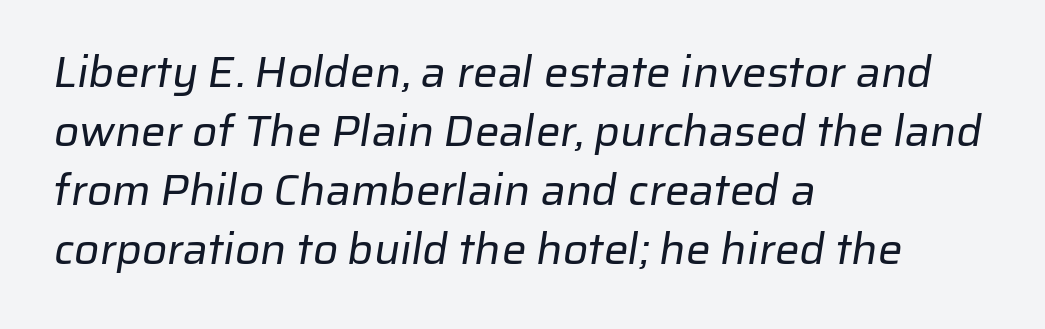
The image shows 44 px regular-weight sans-serif type; set left-aligned, normal line spacing (1.34x), normal letter spacing, not underlined; low stroke contrast and a medium x-height.
